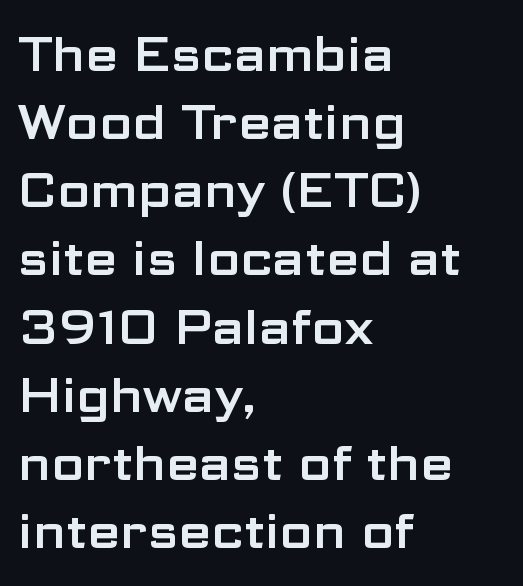
Is the letter spacing exaggerated? No — it looks like the ordinary default. The space between consecutive lines is moderate. The passage is arranged the way most books set body copy — flush left. Each letter's strokes conclude bluntly, with no projecting serifs. Is this a fixed-width face? No — the glyphs have proportional, varying widths. It's the straight-up-and-down kind of type.
